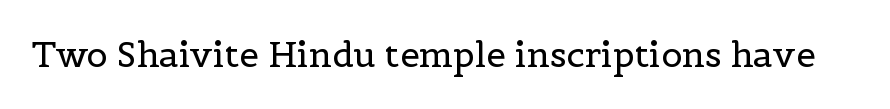
Q: Is the text bold? A: No.
Q: Is the text italic (slanted)? A: No, it is upright.
Q: Is the typeface a serif or a sans-serif typeface? A: Serif.
Q: Is the text underlined? A: No.
Q: Is the spacing between letters normal or unusually wide? A: Normal.
Q: Width (condensed, normal, or wide)? A: Normal.
Q: x-height? A: Medium.
Q: Monospaced? A: No.
